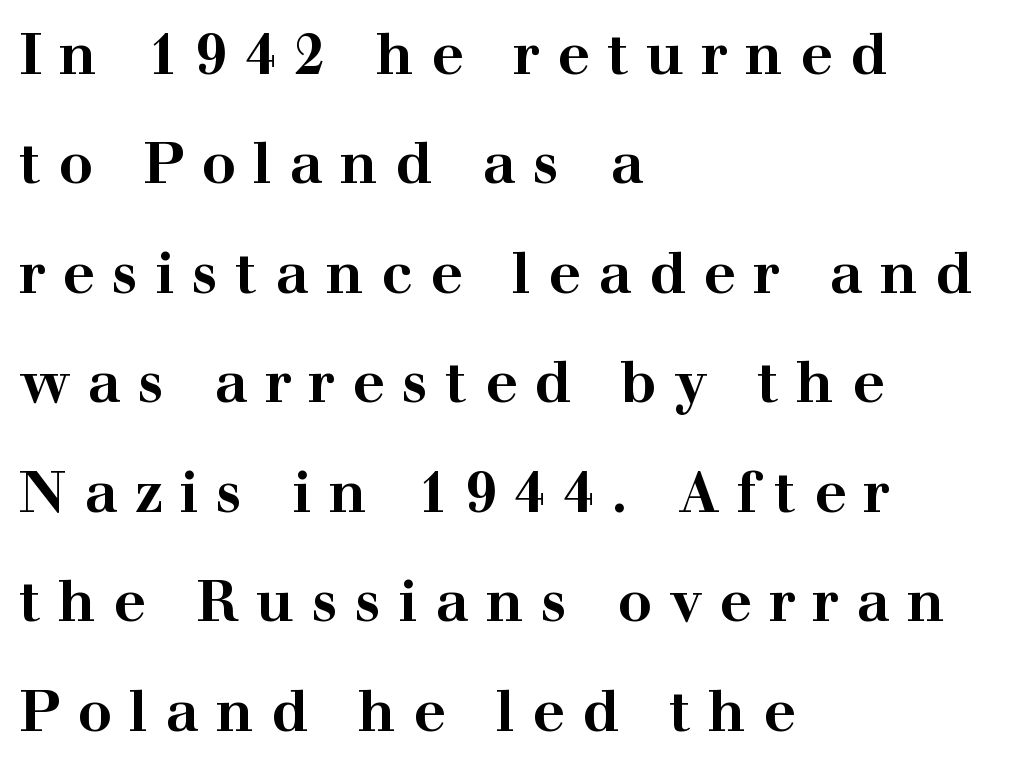
You could fit nearly another row in the gap between these rows. Character widths vary here, with narrow letters taking less room than wide ones. Substantial extra tracking has been applied to these lines. A serif font was chosen for this passage. In terms of weight, the rendering is a true, heavy bold. In terms of posture, this sample is upright.
